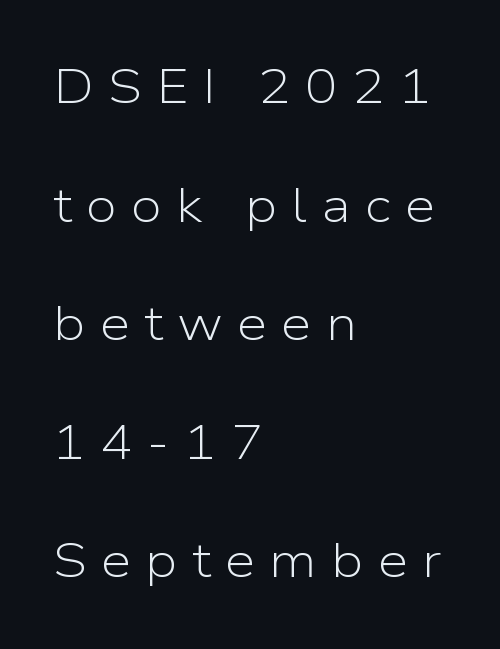
Q: Is the text bold? A: No.
Q: Is the text italic (slanted)? A: No, it is upright.
Q: Is the typeface a serif or a sans-serif typeface? A: Sans-serif.
Q: Is the text underlined? A: No.
Q: How is the paragraph aligned? A: Left-aligned.
Q: Is the spacing between letters normal or unusually wide? A: Unusually wide.
Q: Is the spacing between lines tight, normal or loose? A: Loose.
Q: Width (condensed, normal, or wide)? A: Normal.
Q: Stroke contrast? A: Low.
Q: x-height? A: Medium.
Q: Monospaced? A: No.
